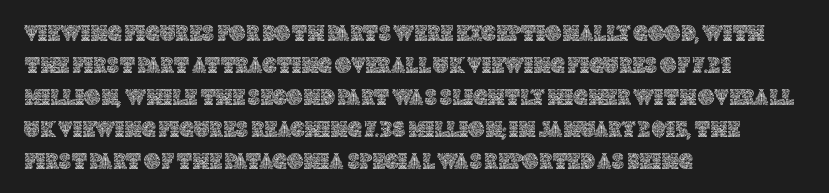
These lines are set flush left with a ragged right edge. Nope, not italic — everything's standing straight. Observe the ordinary spacing: letters are neighbours, not strangers. Vertically, the passage feels balanced, rows spaced as you'd expect. Has an underline been added? It has not.
